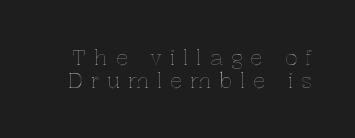
{"italic": "no", "underline": "no", "line_spacing": "tight", "line_spacing_ratio": 1.09, "letter_spacing": "wide", "letter_spacing_em": 0.37, "glyph_px": 21}
